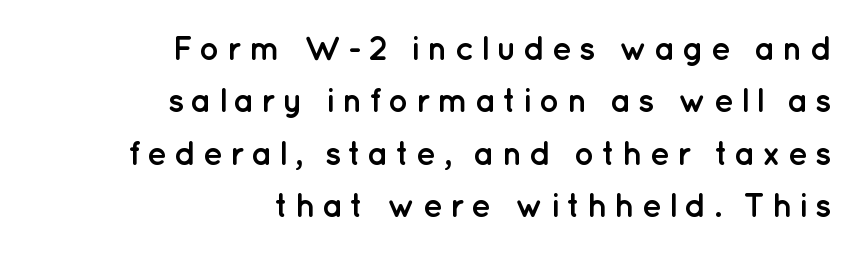
Q: Is the text bold? A: Yes.
Q: Is the text italic (slanted)? A: No, it is upright.
Q: Is the typeface a serif or a sans-serif typeface? A: Sans-serif.
Q: Is the text underlined? A: No.
Q: How is the paragraph aligned? A: Right-aligned.
Q: Is the spacing between lines tight, normal or loose? A: Normal.
Q: Width (condensed, normal, or wide)? A: Normal.
Q: Stroke contrast? A: Low.
Q: x-height? A: Medium.
Q: Monospaced? A: No.
